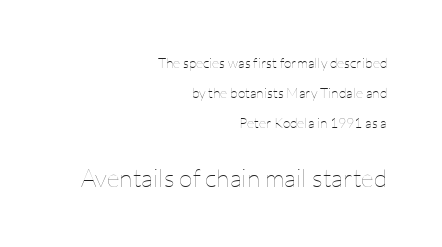
Nothing unusual about the tracking: characters are spaced as the font intends. This layout puts the modest block above and the oversized block below. Loosely led — the rows are spread out. Layout note: lines flush right.
